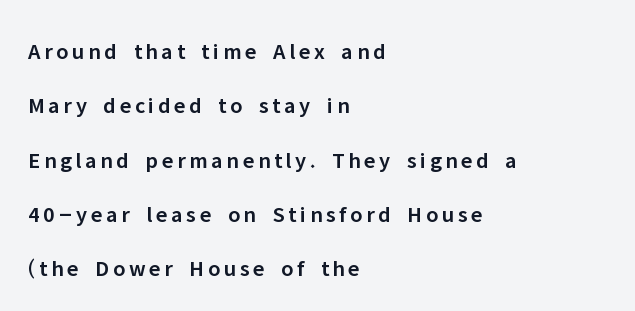
Q: Is the text bold? A: Semi-bold.
Q: Is the text italic (slanted)? A: No, it is upright.
Q: Is the text underlined? A: No.
Q: How is the paragraph aligned? A: Left-aligned.
Q: Is the spacing between lines tight, normal or loose? A: Loose.
